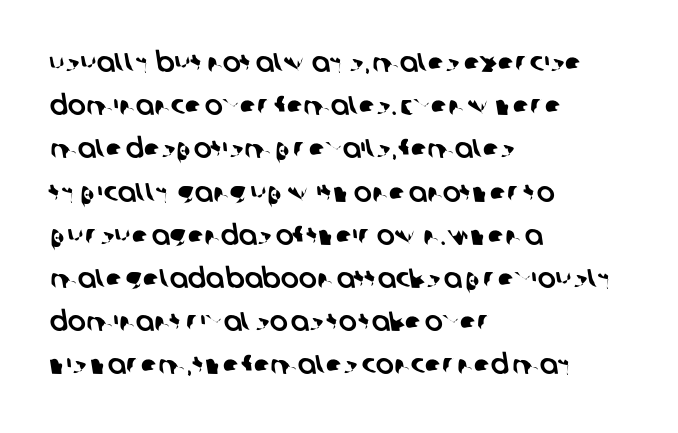
{"underline": "no", "align": "left", "line_spacing": "normal", "line_spacing_ratio": 1.6, "letter_spacing": "normal", "letter_spacing_em": 0.0, "glyph_px": 27}
